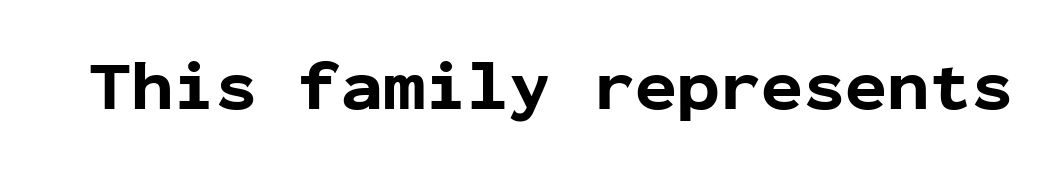
Quick note: underline off. The text was rendered using a sans face with plain stroke endings. The face used here is monospaced, like something from a code editor. The face used here has the dense, thick strokes of a bold. The face used here is rendered with its standard letterfit. Ordinary non-slanted type is in use.
